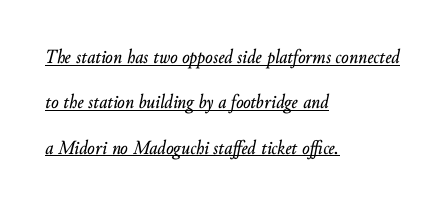
Q: Is the text italic (slanted)? A: Yes, it leans right by about 10 degrees.
Q: Is the text underlined? A: Yes.
Q: How is the paragraph aligned? A: Left-aligned.
Q: Is the spacing between letters normal or unusually wide? A: Normal.
Q: Is the spacing between lines tight, normal or loose? A: Loose.
